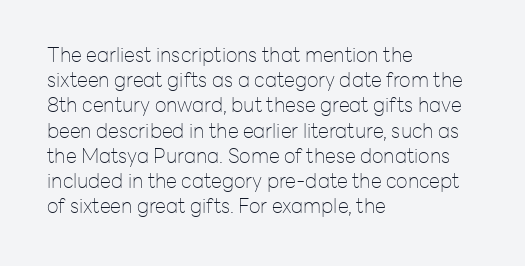
Q: Is the text bold? A: No.
Q: Is the text italic (slanted)? A: No, it is upright.
Q: Is the text underlined? A: No.
Q: How is the paragraph aligned? A: Left-aligned.
Q: Is the spacing between letters normal or unusually wide? A: Normal.
Q: Is the spacing between lines tight, normal or loose? A: Normal.
